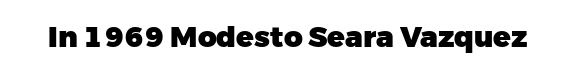
The image shows 29 px heavy sans-serif type, upright; set normal letter spacing, not underlined; low stroke contrast and a medium x-height.
